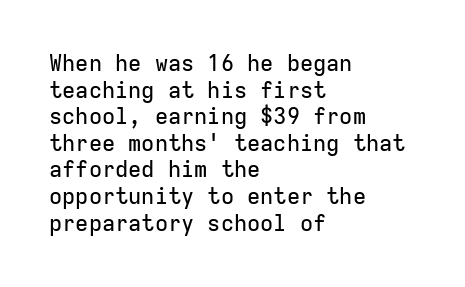
The image shows 22 px text type, upright; set left-aligned, line spacing 1.21x, normal letter spacing, not underlined.
